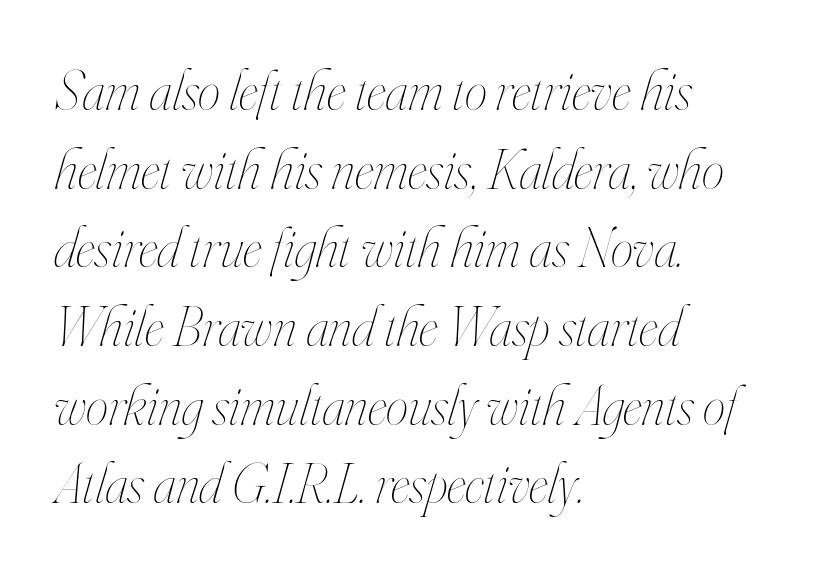
{"italic": "yes", "lean": "right", "slant_degrees": 16, "bold": "no", "weight": "thin", "width": "condensed", "stroke_contrast": "high", "x_height": "small", "monospaced": "no", "underline": "no", "align": "left", "line_spacing": "normal", "line_spacing_ratio": 1.38, "letter_spacing": "normal", "letter_spacing_em": 0.0, "glyph_px": 57}
